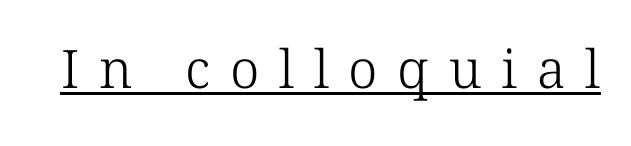
Q: Is the text bold? A: No.
Q: Is the typeface a serif or a sans-serif typeface? A: Serif.
Q: Is the text underlined? A: Yes.
Q: Is the spacing between letters normal or unusually wide? A: Unusually wide.
Q: Width (condensed, normal, or wide)? A: Normal.
Q: Stroke contrast? A: Low.
Q: x-height? A: Medium.
Q: Monospaced? A: No.
